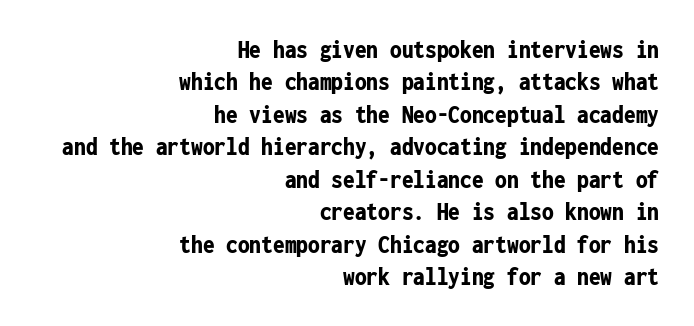
{"italic": "no", "bold": "yes", "underline": "no", "align": "right", "line_spacing": "normal", "line_spacing_ratio": 1.25, "letter_spacing": "normal", "letter_spacing_em": 0.0, "glyph_px": 26}
